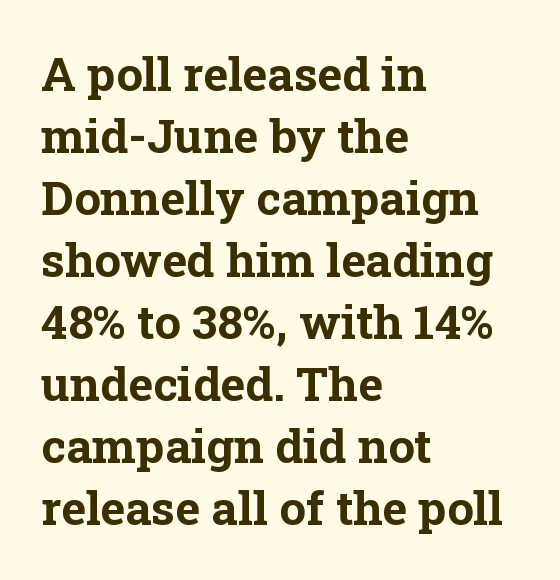
Q: Is the text bold? A: Yes.
Q: Is the text italic (slanted)? A: No, it is upright.
Q: Is the typeface a serif or a sans-serif typeface? A: Serif.
Q: Is the text underlined? A: No.
Q: How is the paragraph aligned? A: Left-aligned.
Q: Is the spacing between letters normal or unusually wide? A: Normal.
Q: Is the spacing between lines tight, normal or loose? A: Normal.
Q: Width (condensed, normal, or wide)? A: Normal.
Q: Stroke contrast? A: Low.
Q: x-height? A: Medium.
Q: Monospaced? A: No.
